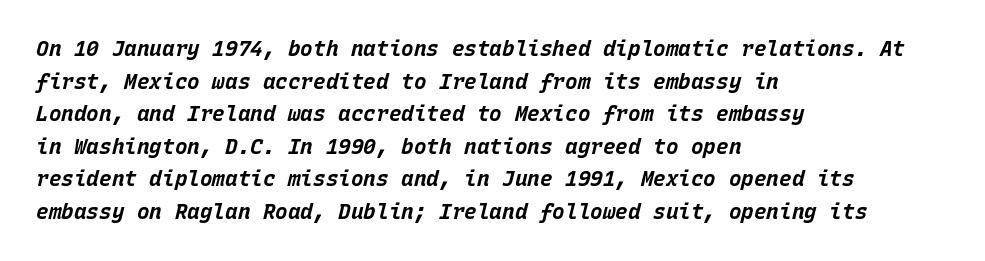
How would I describe the line gaps? Plain and ordinary. Nothing unusual about the tracking: characters are spaced as the font intends. A typesetter would mark this as italic. Thick stems and heavy bowls — unmistakably bold. The words here are not underlined. The typesetter chose a ragged-right arrangement here.
